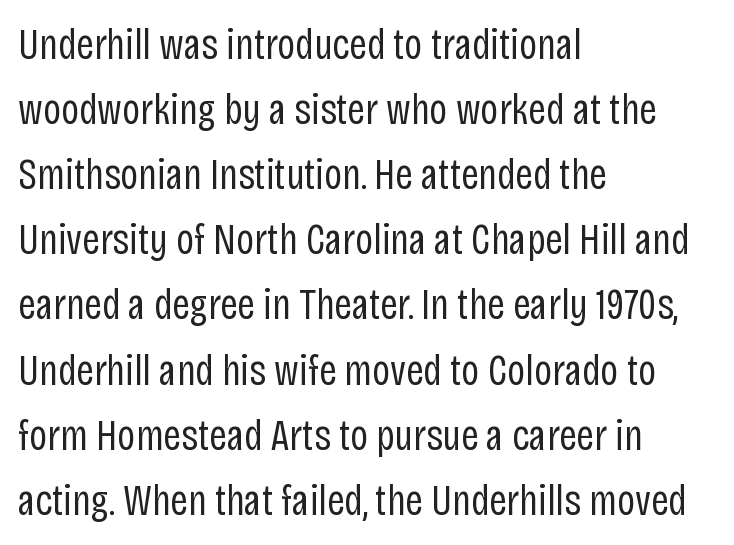
The passage shown has conventional tracking throughout. Bold? No — there's no thickening of the strokes. A clean baseline with only descenders dipping below it. The letters advance in unequal steps, a hallmark of proportional type. Visually the block forms a straight wall on the left and a jagged coastline on the right.
